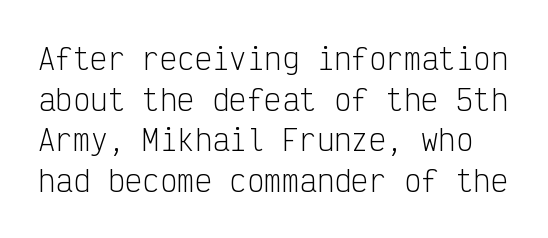
Each new line begins a customary step beneath the previous one. What kind of face is this? One without serifs — a sans. Stroke thickness stays within the range of a standard reading face or lighter. Upright lettering throughout.
